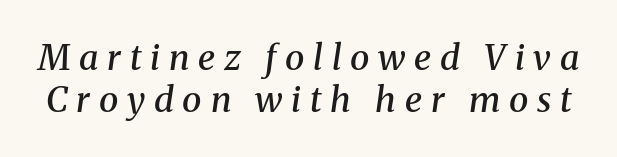
The image shows 35 px semibold serif type, italic (leaning right); set line spacing 1.19x, unusually wide letter spacing (+0.25 em), not underlined; medium stroke contrast and a medium x-height.
